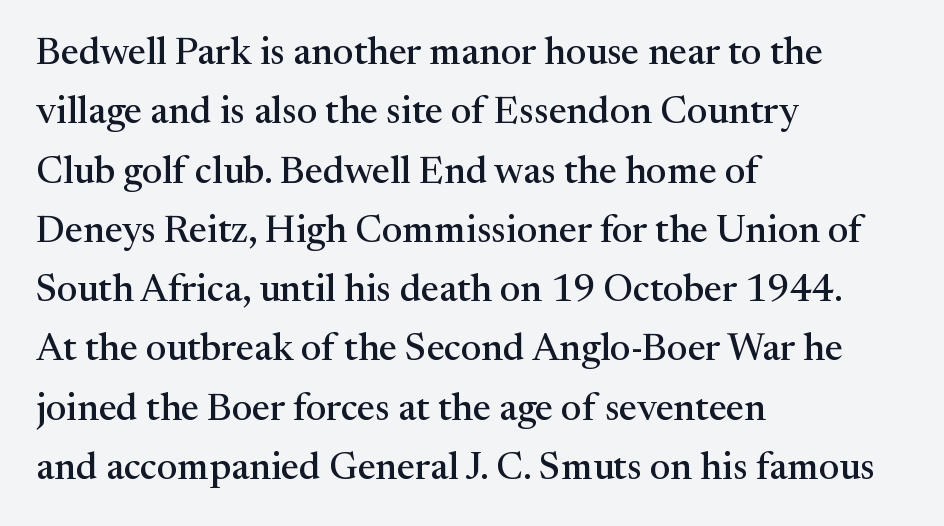
Has an underline been added? It has not. A typesetter would call this proportional, since set widths differ per character. Interline gaps are of average width in this sample. If you drew a ruler down the left edge, every line would touch it. Look at the tracking — it's just the regular setting, nothing added. The glyphs in this specimen are seriffed.
